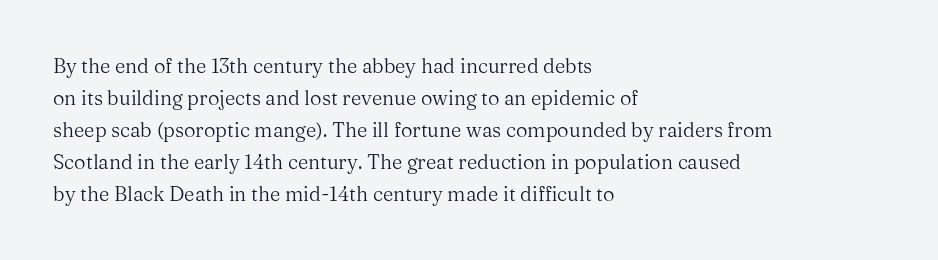
The image shows 20 px text type, upright; set left-aligned, normal line spacing (1.6x), normal letter spacing, not underlined.
